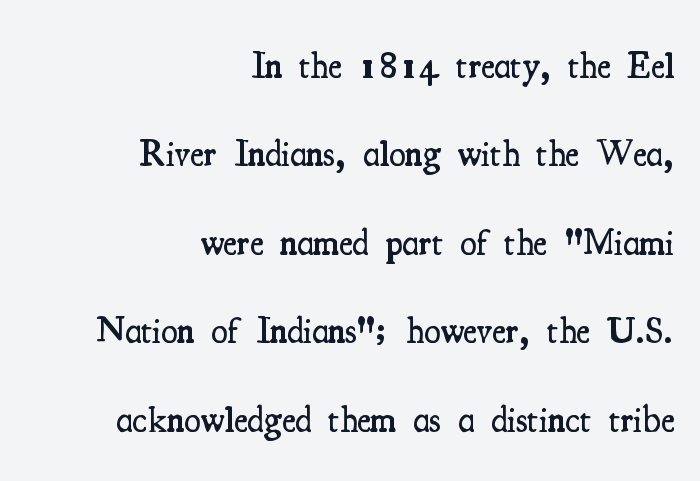
The image shows 37 px semibold, condensed serif type, upright; set right-aligned, loose line spacing (2.39x), normal letter spacing, not underlined; medium stroke contrast and a small x-height.
